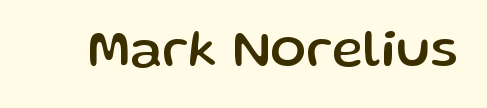
The image shows 53 px sans-serif type, upright; set normal letter spacing, not underlined; low stroke contrast and a medium x-height.
